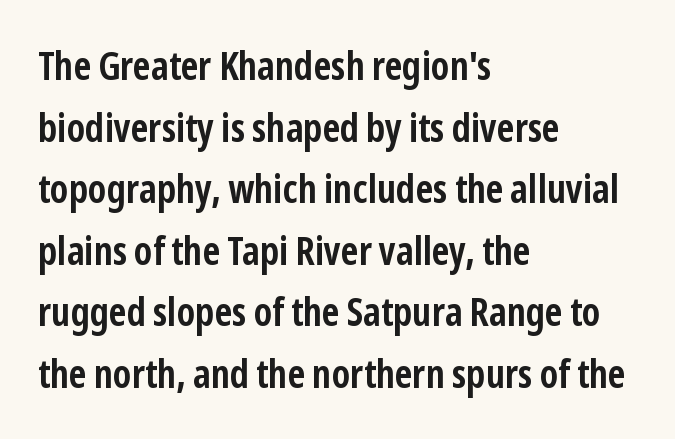
Glyph-to-glyph distance matches everyday printed text. The face used here is proportionally spaced, like ordinary book or web type. A classic flush-left, rag-right setting is used for this passage. The zone under the glyphs is completely vacant.
